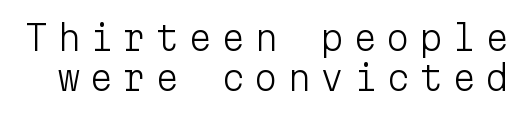
A typesetter would call this heavily tracked-out type. Check under the words: just untouched page. These lines were composed using upright roman letters. What kind of face is this? One without serifs — a sans.
